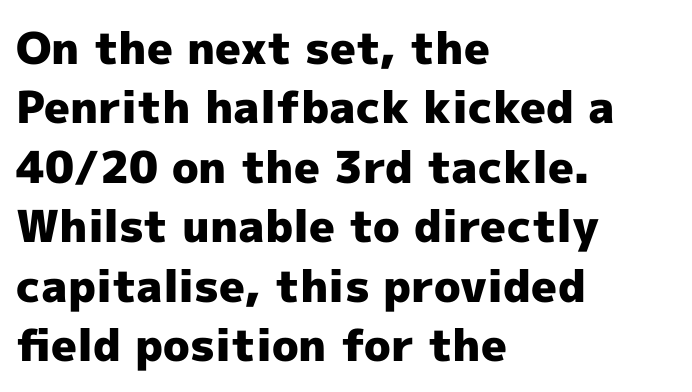
I'd call this a sans setting — the letters go barefoot. Here the designer chose a conventional face with non-uniform glyph widths. Line spacing here is normal. Horizontally, the lines are justified to the leading edge only. Each row of text sits above clean, open space.
